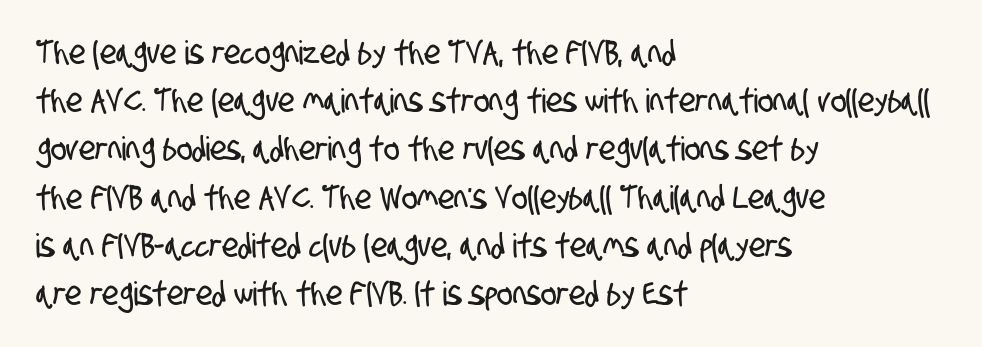
Type style note: lacks serifs. These lines are set flush left with a ragged right edge. One glance says typical: line gaps are just what's usual. Is the letter spacing exaggerated? No — it looks like the ordinary default. The rendering uses natural spacing where letterforms have individual widths. The specimen omits any rule beneath the text block's lines.
